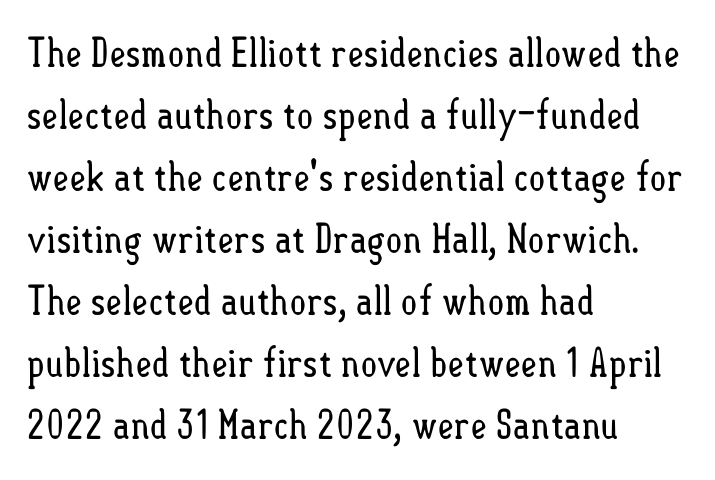
Q: Is the text bold? A: No.
Q: Is the text italic (slanted)? A: No, it is upright.
Q: Is the text underlined? A: No.
Q: How is the paragraph aligned? A: Left-aligned.
Q: Is the spacing between letters normal or unusually wide? A: Normal.
Q: Is the spacing between lines tight, normal or loose? A: Normal.
Q: Width (condensed, normal, or wide)? A: Condensed.
Q: Stroke contrast? A: Low.
Q: x-height? A: Small.
Q: Monospaced? A: No.
